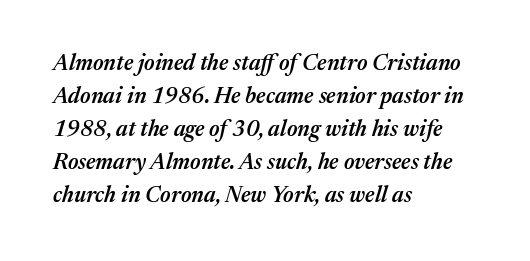
The image shows 22 px text type, italic (leaning right); set left-aligned, normal line spacing (1.5x), normal letter spacing, not underlined.
